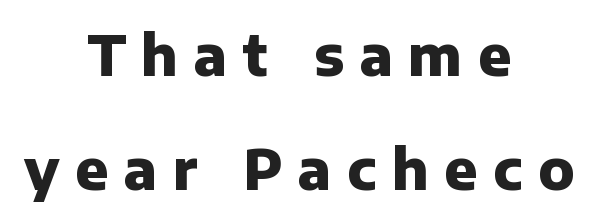
Neither beginnings nor endings align; midpoints do. This sample has the flowing, uneven cadence of proportional lettering. Are there feet on the stems? There aren't — it's a sans. On the weight axis this lands at bold, roughly 700. Honestly, there is no underline to notice here at all.
